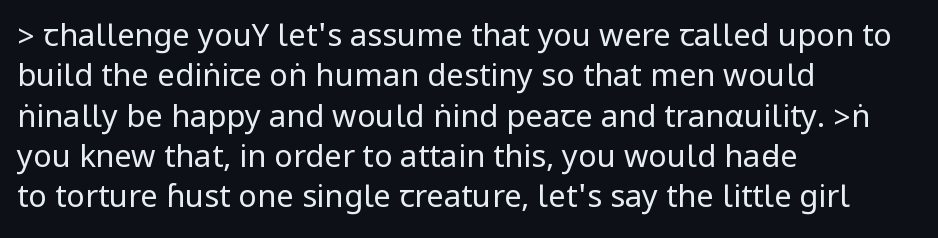
The image shows 31 px regular-weight, condensed sans-serif type, upright; set left-aligned, normal line spacing (1.3x), normal letter spacing, not underlined; low stroke contrast.
